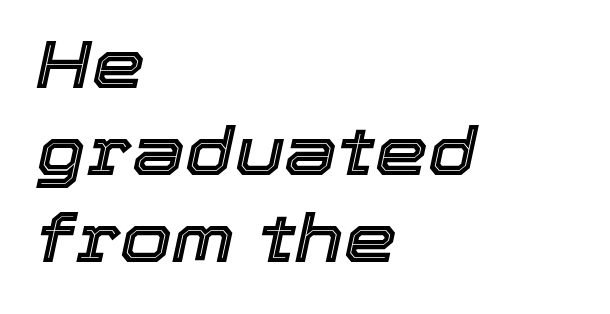
Nobody drew a line under any word here. Does the leading feel generous? No, just average. There is no visible air inserted between adjacent glyphs. The passage shown leans; its letterforms are oblique. The passage shown is typed in a proportional face where columns would drift. The lines are quadded left.
